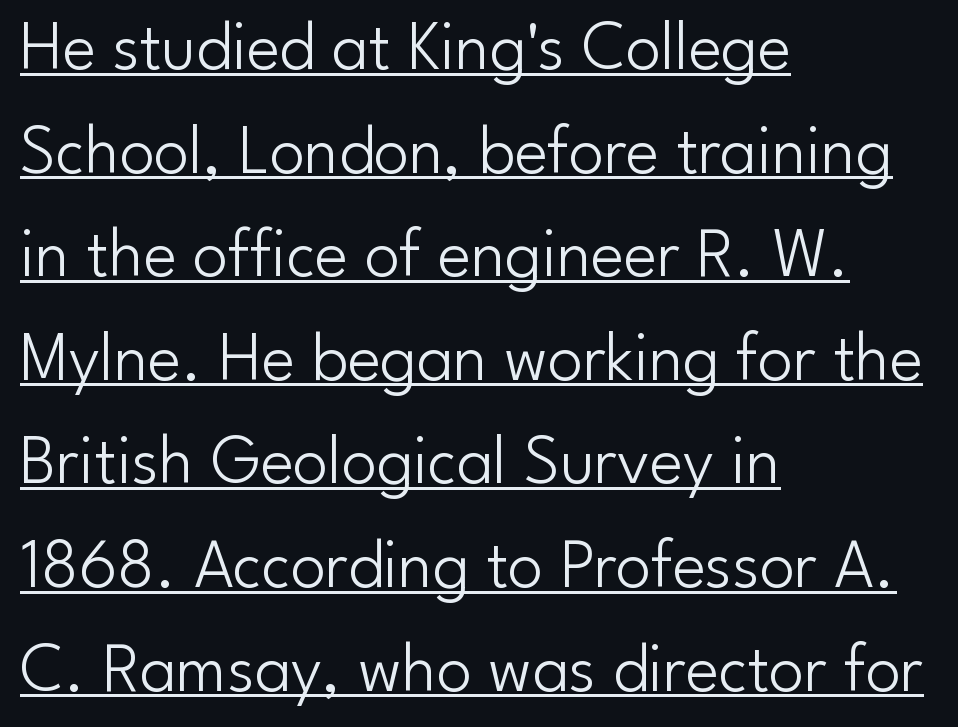
Q: Is the text bold? A: No.
Q: Is the text italic (slanted)? A: No, it is upright.
Q: Is the typeface a serif or a sans-serif typeface? A: Sans-serif.
Q: Is the text underlined? A: Yes.
Q: How is the paragraph aligned? A: Left-aligned.
Q: Is the spacing between letters normal or unusually wide? A: Normal.
Q: Is the spacing between lines tight, normal or loose? A: Normal.
Q: Width (condensed, normal, or wide)? A: Normal.
Q: Stroke contrast? A: Low.
Q: x-height? A: Small.
Q: Monospaced? A: No.
